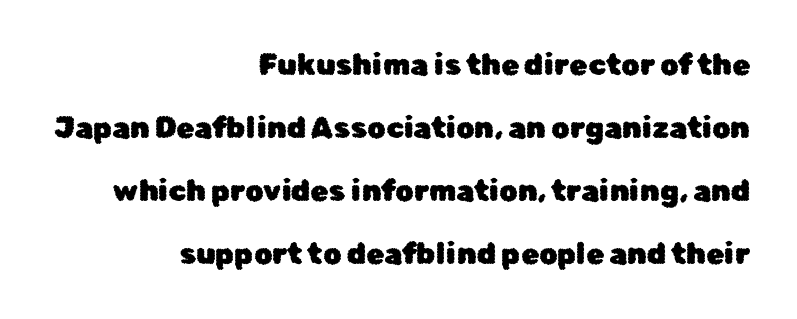
Q: Is the text italic (slanted)? A: No, it is upright.
Q: Is the typeface a serif or a sans-serif typeface? A: Sans-serif.
Q: Is the text underlined? A: No.
Q: How is the paragraph aligned? A: Right-aligned.
Q: Is the spacing between letters normal or unusually wide? A: Normal.
Q: Is the spacing between lines tight, normal or loose? A: Loose.
Q: Width (condensed, normal, or wide)? A: Normal.
Q: Stroke contrast? A: Low.
Q: x-height? A: Medium.
Q: Monospaced? A: No.
